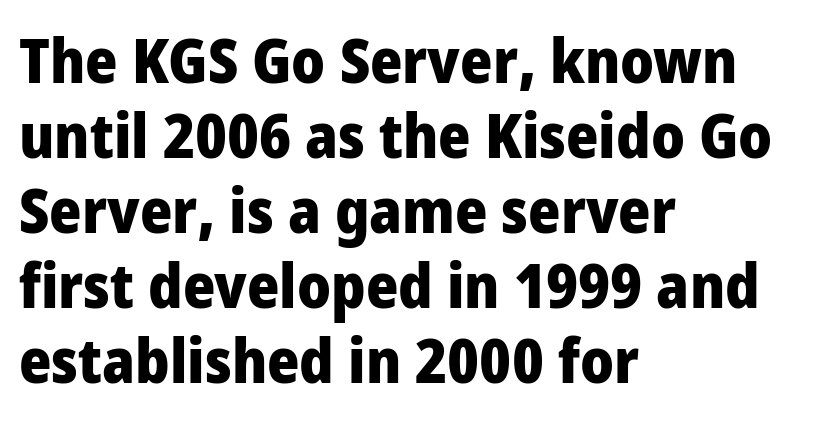
The image shows 62 px heavy, condensed sans-serif type, upright; set left-aligned, line spacing 1.21x, normal letter spacing, not underlined; low stroke contrast and a large x-height.
